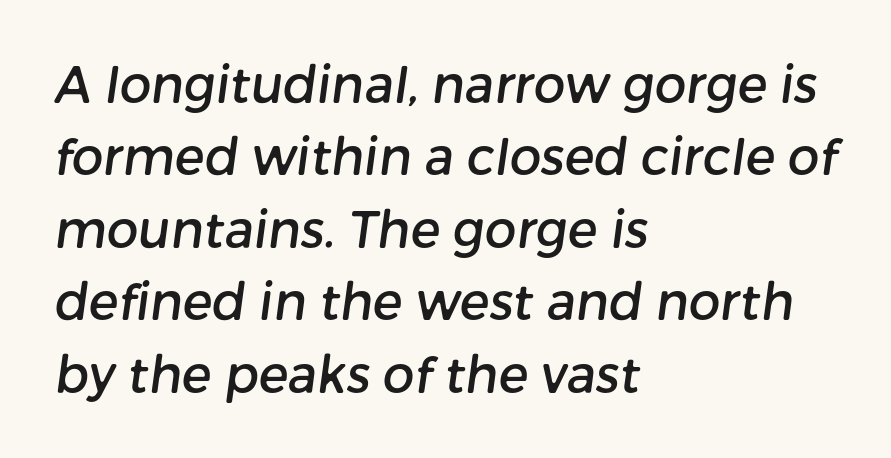
Any mark beneath the type? The region is blank. The rendering uses a moderate line-height, typical for paragraphs. This rendering uses left alignment, leaving the right contour irregular. How are the letters spaced? Ordinarily, with no added tracking. Serifs: no, the terminals of the letterforms are clean.
